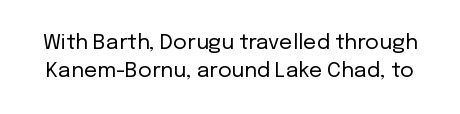
{"italic": "no", "bold": "no", "underline": "no", "line_spacing": "normal", "line_spacing_ratio": 1.31, "letter_spacing": "normal", "letter_spacing_em": 0.0, "glyph_px": 21}
